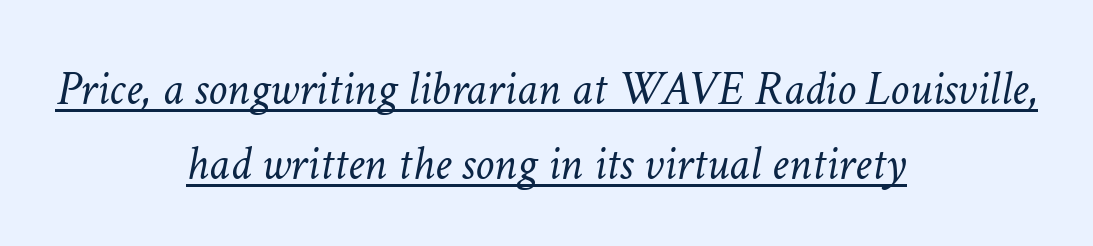
Q: Is the text bold? A: No.
Q: Is the text italic (slanted)? A: Yes, it leans right by about 11 degrees.
Q: Is the text underlined? A: Yes.
Q: How is the paragraph aligned? A: Centered.
Q: Is the spacing between letters normal or unusually wide? A: Normal.
Q: Is the spacing between lines tight, normal or loose? A: Normal.
Q: Width (condensed, normal, or wide)? A: Normal.
Q: Stroke contrast? A: Low.
Q: x-height? A: Medium.
Q: Monospaced? A: No.
